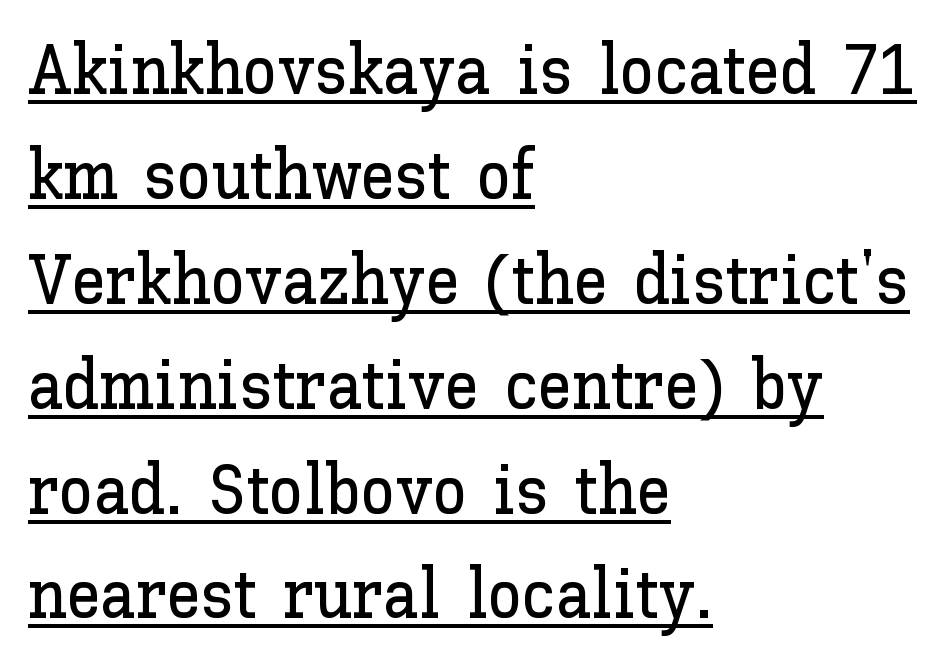
{"italic": "no", "width": "normal", "stroke_contrast": "low", "x_height": "medium", "monospaced": "no", "underline": "yes", "align": "left", "line_spacing": "normal", "line_spacing_ratio": 1.52, "letter_spacing": "normal", "letter_spacing_em": 0.0, "glyph_px": 69}
